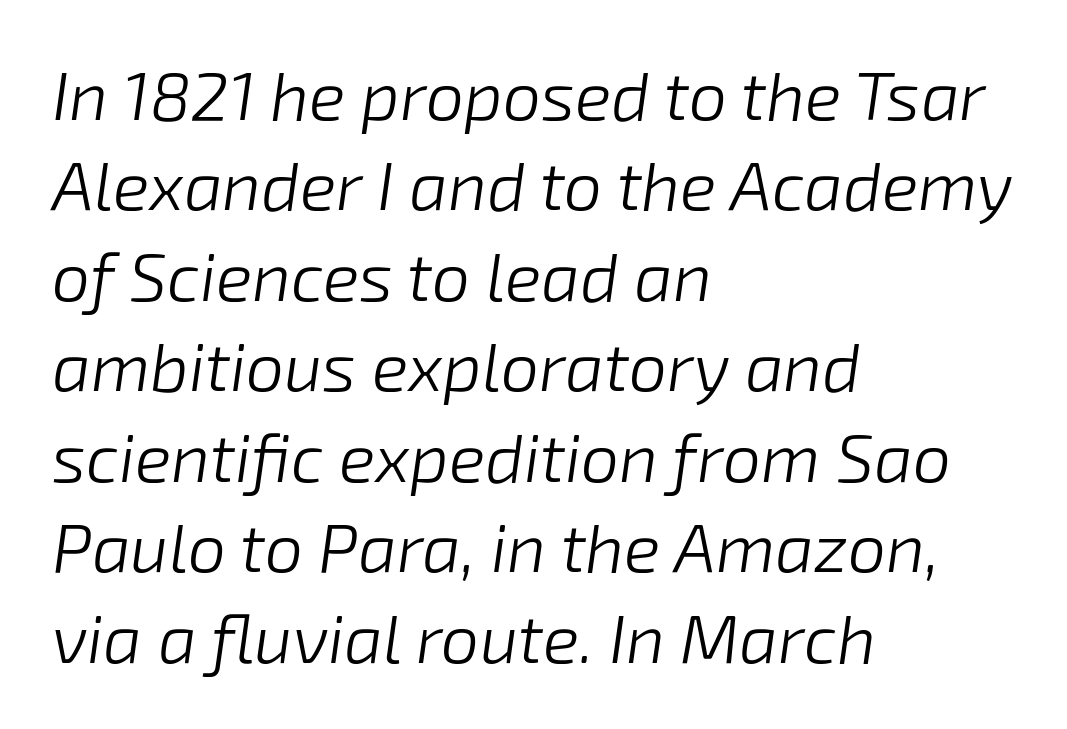
The image shows 68 px light type, italic (leaning right); set left-aligned, normal line spacing (1.33x), normal letter spacing, not underlined; low stroke contrast and a medium x-height.
